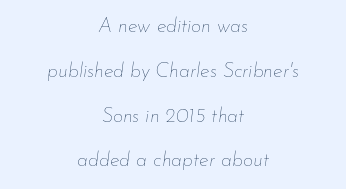
Baseline-to-baseline distance is far greater than the letter height. The typography opts for an oblique posture over an upright one. The weight would be labelled regular, book, light, or lighter still. The words here are not underlined.
